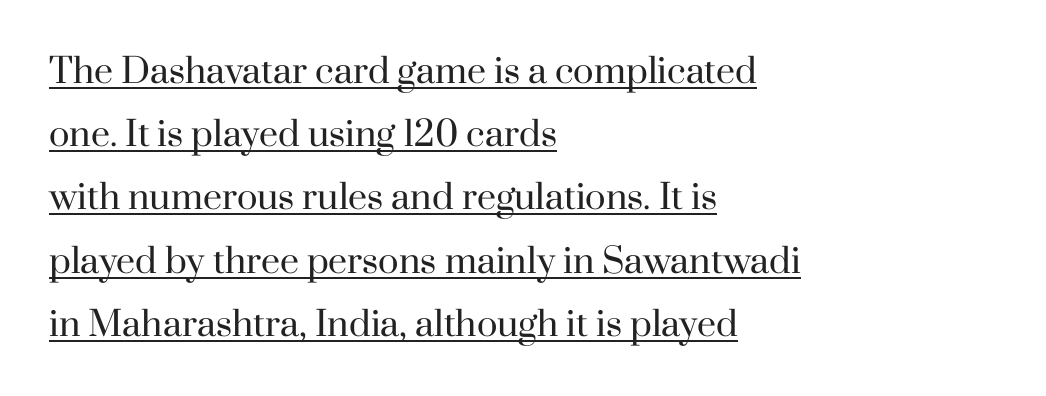
The image shows 34 px regular-weight serif type, upright; set left-aligned, line spacing 1.86x, normal letter spacing, underlined; high stroke contrast and a small x-height.
